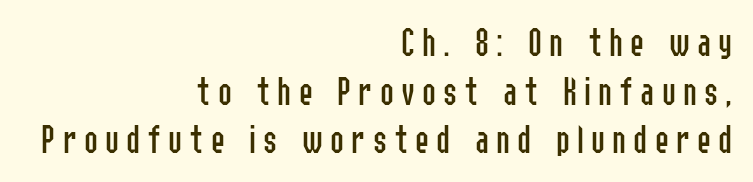
The image shows 42 px regular-weight, condensed sans-serif type, upright; set right-aligned, line spacing 1.16x, not underlined; low stroke contrast and a medium x-height.
